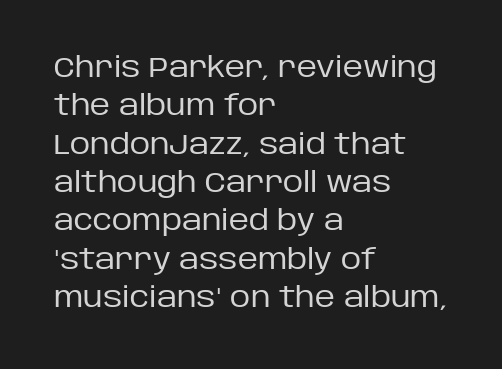
{"serif": "no", "italic": "no", "bold": "no", "weight": "regular", "width": "normal", "stroke_contrast": "low", "x_height": "large", "monospaced": "no", "underline": "no", "align": "left", "line_spacing": "normal", "line_spacing_ratio": 1.37, "letter_spacing": "normal", "letter_spacing_em": 0.0, "glyph_px": 28}
